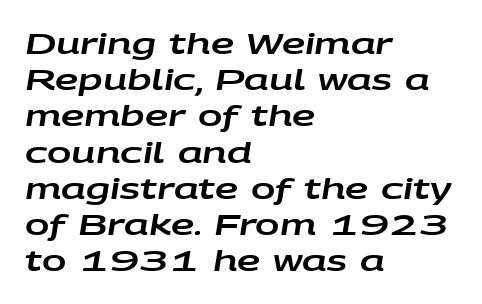
The image shows 29 px wide type, italic (leaning right); set left-aligned, normal line spacing (1.25x), normal letter spacing, not underlined; low stroke contrast and a large x-height.
